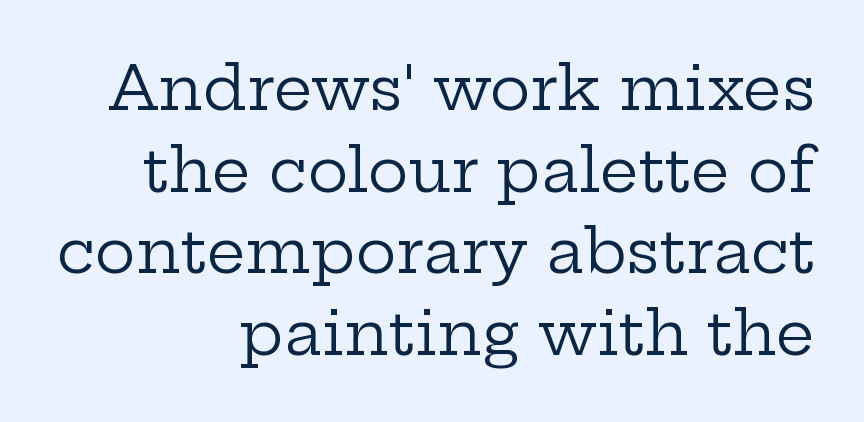
Default kerning and tracking; the words read as compact shapes. Weight class: somewhere from thin through regular. The typography opts for an upright posture over an oblique one. Observe the serifs anchoring each vertical stroke in this sample. Regular leading. The passage is arranged like a letterhead date or caption credit — flush right.
